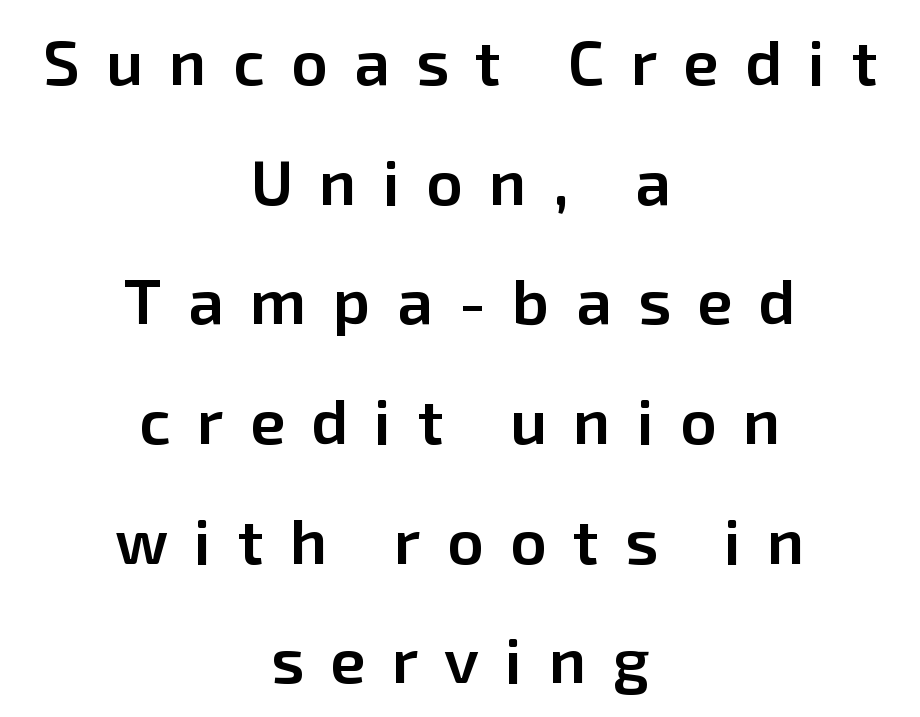
{"serif": "no", "italic": "no", "bold": "semi", "weight": "semibold", "width": "normal", "stroke_contrast": "low", "x_height": "medium", "monospaced": "no", "underline": "no", "align": "center", "line_spacing_ratio": 1.87, "letter_spacing": "wide", "letter_spacing_em": 0.41, "glyph_px": 64}
